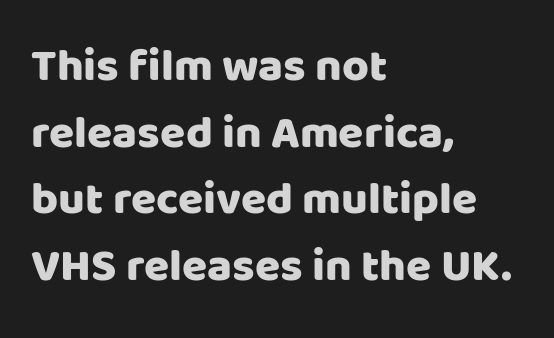
The image shows 46 px sans-serif type, upright; set left-aligned, normal line spacing (1.45x), normal letter spacing, not underlined; low stroke contrast and a large x-height.
